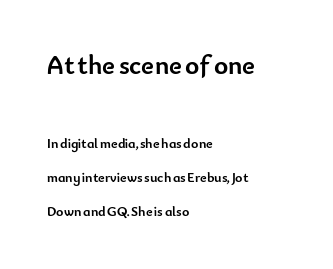
Q: Is the text bold? A: Yes.
Q: Is the text italic (slanted)? A: No, it is upright.
Q: Is the text underlined? A: No.
Q: How is the paragraph aligned? A: Left-aligned.
Q: Is the spacing between letters normal or unusually wide? A: Normal.
Q: Is the spacing between lines tight, normal or loose? A: Loose.
Q: Which block of text is set in a larger size, the first (top) or the second (bottom)? A: The first (top) one.
